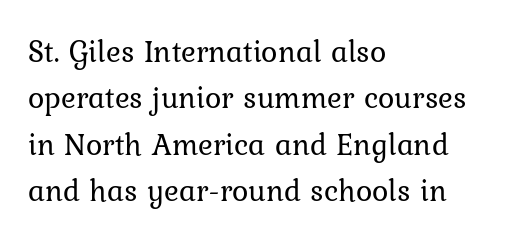
{"serif": "yes", "italic": "no", "bold": "no", "weight": "regular", "width": "normal", "stroke_contrast": "low", "x_height": "medium", "monospaced": "no", "underline": "no", "align": "left", "line_spacing": "normal", "line_spacing_ratio": 1.5, "letter_spacing": "normal", "letter_spacing_em": 0.0, "glyph_px": 31}
